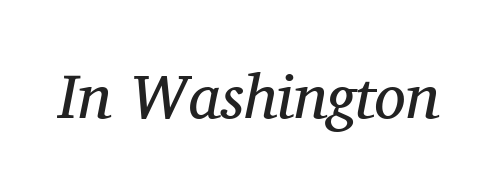
I'd call this a serif setting — the letters wear small feet. Think standard paragraph weight, or any step lighter than that. Check the space under the baseline: it is left empty. The gaps between neighbouring characters are ordinary and unremarkable.
